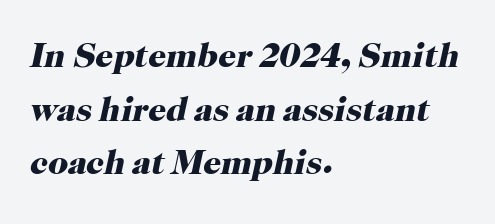
The image shows 35 px heavy serif type, italic (leaning right); set left-aligned, normal line spacing (1.53x), normal letter spacing, not underlined; high stroke contrast and a medium x-height.
